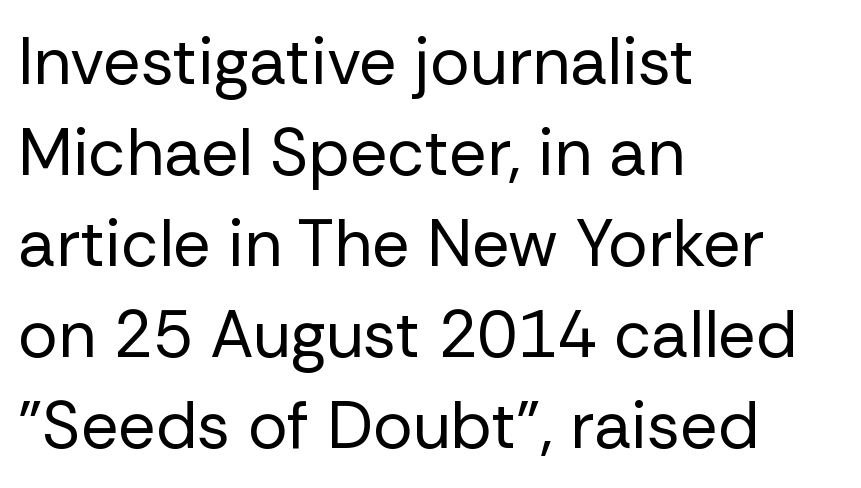
The image shows 66 px regular-weight sans-serif type, upright; set left-aligned, normal line spacing (1.38x), normal letter spacing, not underlined; low stroke contrast and a medium x-height.
